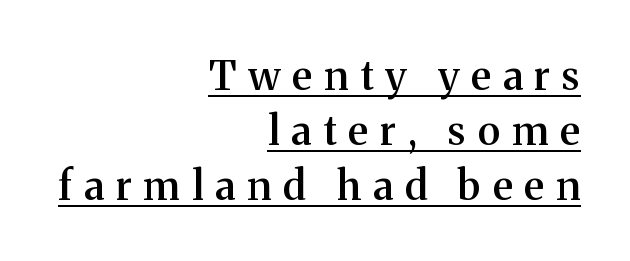
The specimen reads as upright at a glance. The letterforms stand isolated, each surrounded by extra space. Serif or sans? Serif — the stroke terminals have little feet. The face used here appears with an underline applied. Caption: multi-line text, flush right, ragged left. Here the designer chose a conventional face with non-uniform glyph widths.
